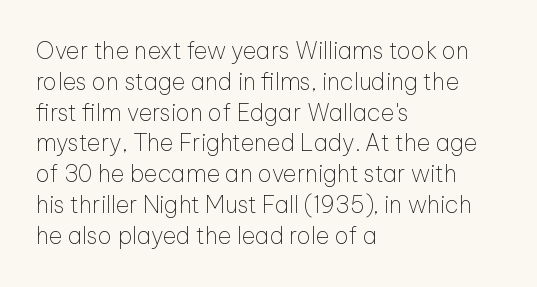
{"italic": "no", "bold": "no", "underline": "no", "align": "left", "line_spacing": "normal", "line_spacing_ratio": 1.34, "letter_spacing": "normal", "letter_spacing_em": 0.0, "glyph_px": 23}
